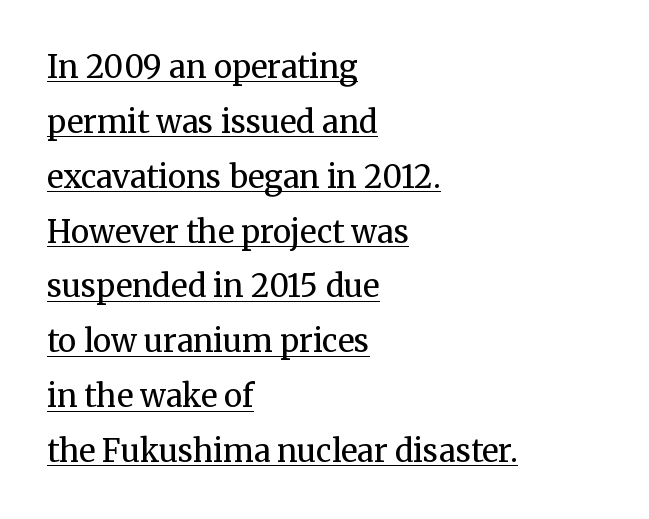
{"serif": "yes", "italic": "no", "bold": "no", "weight": "regular", "width": "normal", "stroke_contrast": "medium", "x_height": "medium", "monospaced": "no", "underline": "yes", "align": "left", "line_spacing_ratio": 1.77, "letter_spacing": "normal", "letter_spacing_em": 0.0, "glyph_px": 31}
